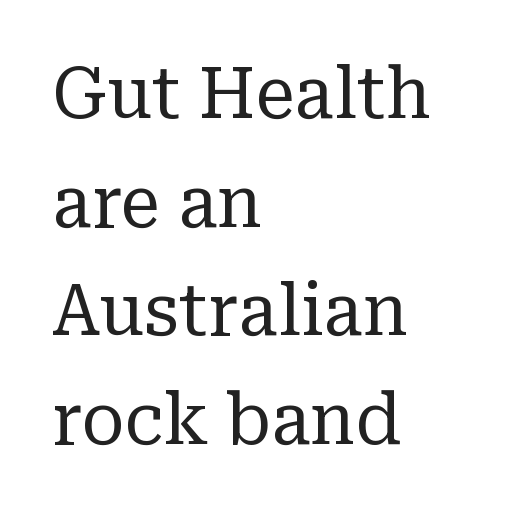
The image shows 71 px regular-weight serif type, upright; set left-aligned, normal line spacing (1.53x), normal letter spacing, not underlined; low stroke contrast and a medium x-height.
